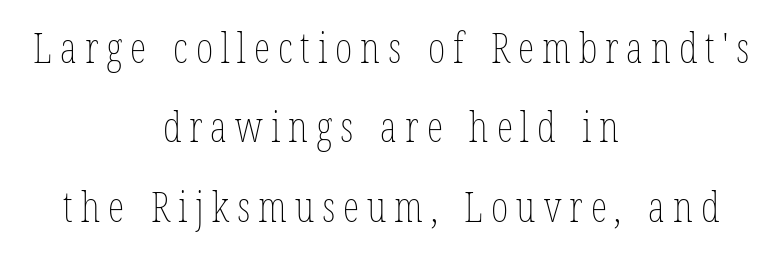
Q: Is the text bold? A: No.
Q: Is the text italic (slanted)? A: No, it is upright.
Q: Is the text underlined? A: No.
Q: How is the paragraph aligned? A: Centered.
Q: Width (condensed, normal, or wide)? A: Condensed.
Q: Stroke contrast? A: Low.
Q: x-height? A: Medium.
Q: Monospaced? A: No.
